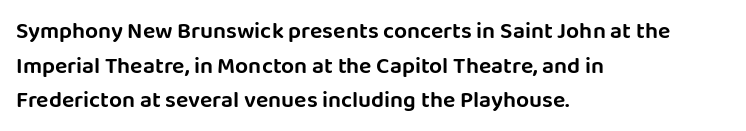
{"italic": "no", "underline": "no", "align": "left", "line_spacing": "normal", "line_spacing_ratio": 1.51, "letter_spacing": "normal", "letter_spacing_em": 0.0, "glyph_px": 23}
